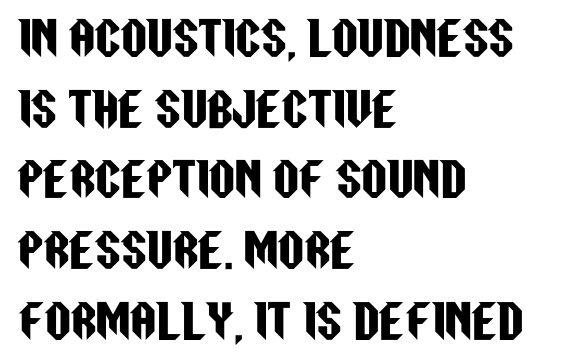
The image shows 45 px condensed sans-serif type, upright; set left-aligned, normal line spacing (1.57x), normal letter spacing, not underlined; low stroke contrast and a large x-height.
